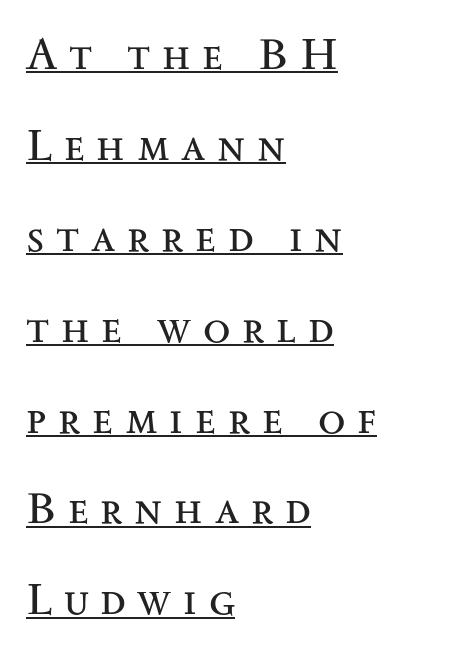
The horizontal fit of the characters is loose and conspicuously gappy. Heft: none added — not bold. Line starts are locked; line ends wander. A typesetter would call this proportional, since set widths differ per character. This rendering features underlined lettering.
